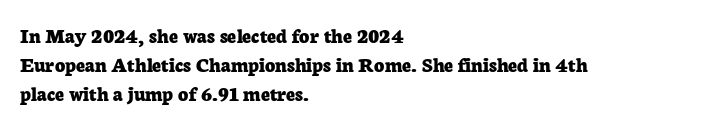
The image shows 22 px bold type, upright; set left-aligned, normal line spacing (1.32x), normal letter spacing, not underlined.
